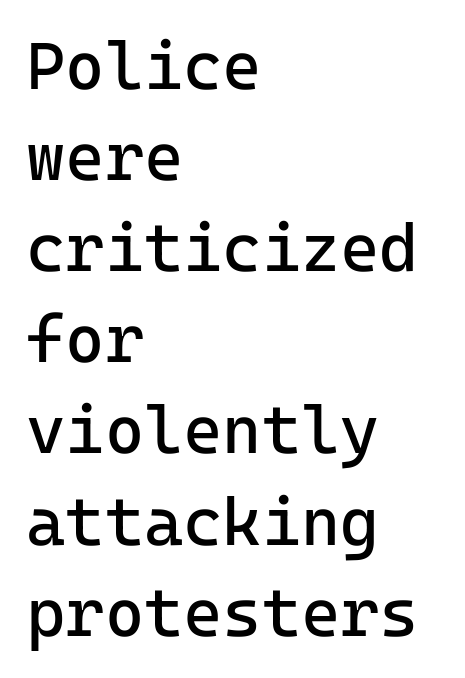
{"serif": "no", "italic": "no", "bold": "no", "weight": "regular", "width": "normal", "stroke_contrast": "low", "x_height": "medium", "monospaced": "yes", "underline": "no", "align": "left", "line_spacing": "normal", "line_spacing_ratio": 1.36, "letter_spacing": "normal", "letter_spacing_em": 0.0, "glyph_px": 67}
